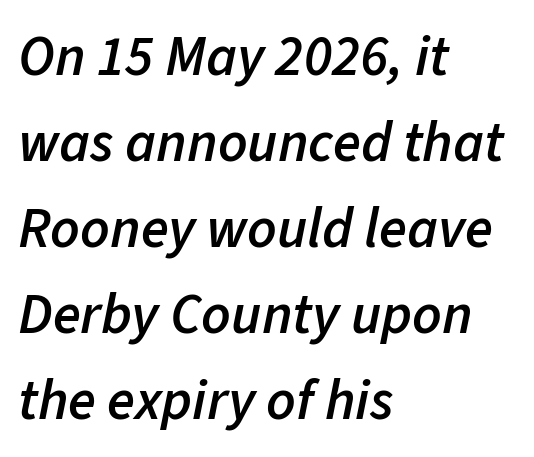
A fair bit of extra ink — the face is semibold, not bold. The rendering applies a slant to the glyphs. The area under the type is left untouched. Varying glyph widths throughout — classic text-font behaviour. This rendering uses left alignment, leaving the right contour irregular.
